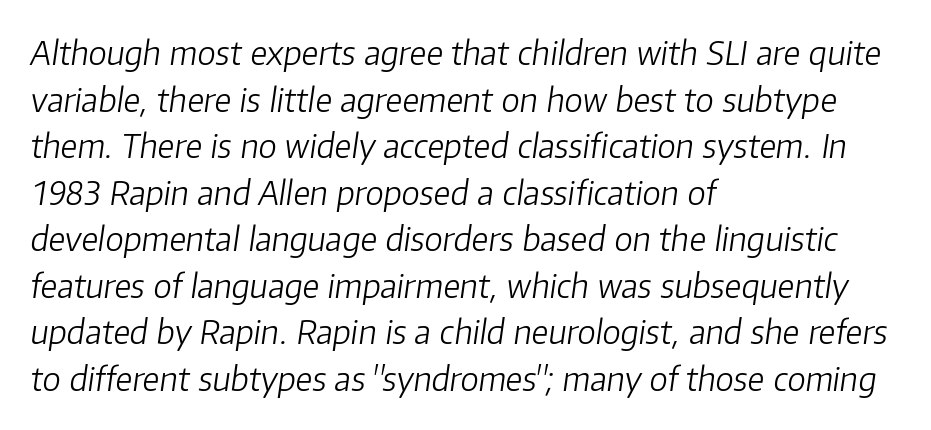
{"italic": "yes", "lean": "right", "slant_degrees": 8, "bold": "no", "weight": "light", "width": "normal", "stroke_contrast": "low", "x_height": "medium", "monospaced": "no", "underline": "no", "align": "left", "line_spacing": "normal", "line_spacing_ratio": 1.41, "letter_spacing": "normal", "letter_spacing_em": 0.0, "glyph_px": 33}
